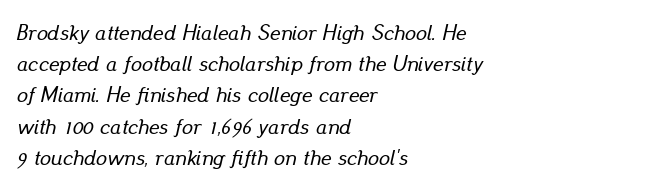
Q: Is the text italic (slanted)? A: Yes, it leans right by about 13 degrees.
Q: Is the text underlined? A: No.
Q: How is the paragraph aligned? A: Left-aligned.
Q: Is the spacing between letters normal or unusually wide? A: Normal.
Q: Is the spacing between lines tight, normal or loose? A: Normal.
